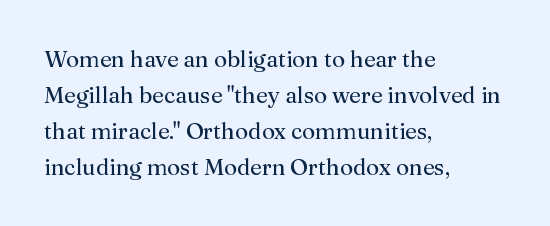
Q: Is the text bold? A: No.
Q: Is the text italic (slanted)? A: No, it is upright.
Q: Is the text underlined? A: No.
Q: How is the paragraph aligned? A: Left-aligned.
Q: Is the spacing between letters normal or unusually wide? A: Normal.
Q: Is the spacing between lines tight, normal or loose? A: Normal.
